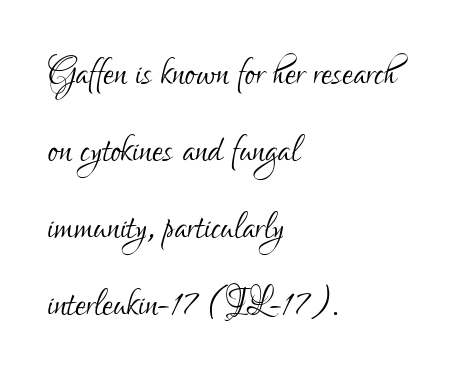
Rows of type keep a routine distance in the vertical direction. Note: no serifs on the glyphs. Lines of text with bare space underneath. Layout note: lines flush left. Compared with typical body copy, the letter spacing here is the same.
